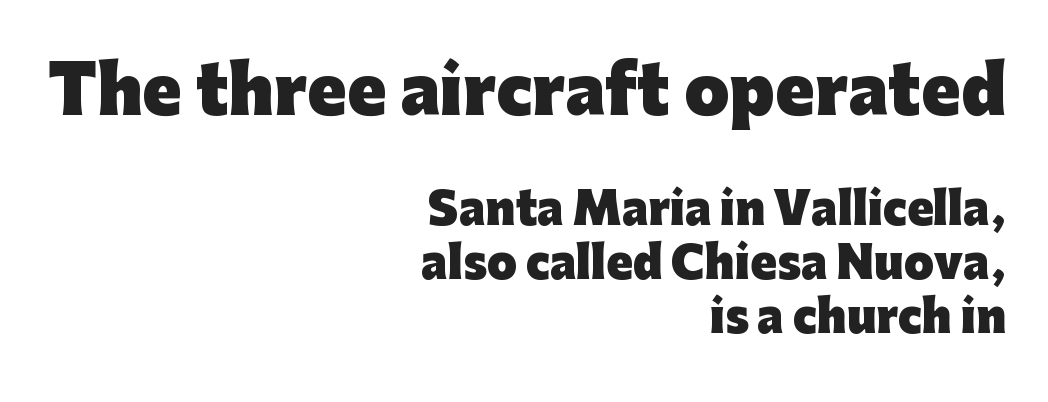
The image shows 65 px heavy sans-serif type, upright; set right-aligned, normal line spacing (1.26x), normal letter spacing, not underlined; the first (top) block is 1.51x larger; low stroke contrast and a medium x-height.
